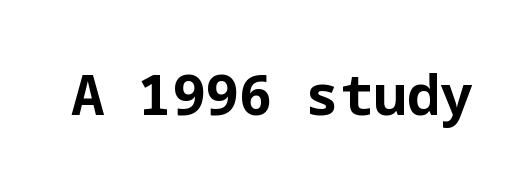
The image shows 56 px bold sans-serif type, upright; set normal letter spacing, not underlined; low stroke contrast and a medium x-height.
